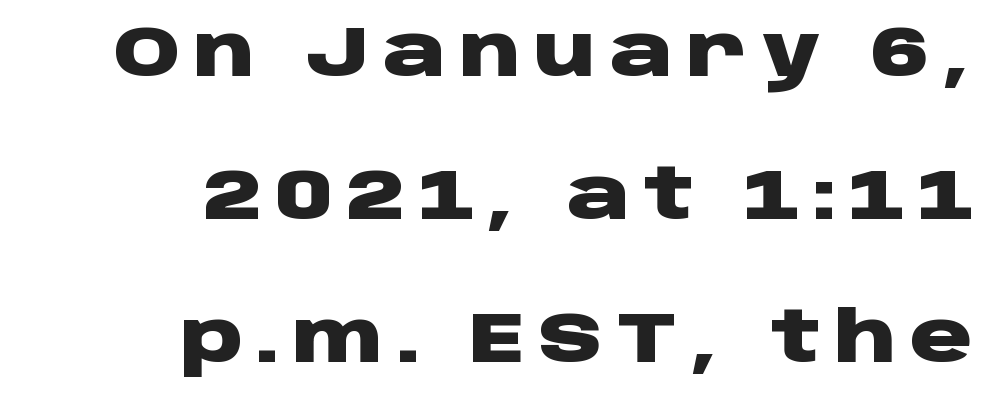
The image shows 70 px heavy, wide sans-serif type, upright; set right-aligned, loose line spacing (2.04x), not underlined; low stroke contrast and a large x-height.
